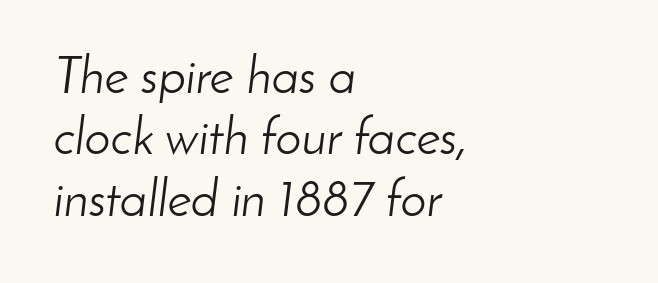
The image shows 52 px light type, italic (leaning right); set left-aligned, line spacing 1.18x, normal letter spacing, not underlined; low stroke contrast and a small x-height.
